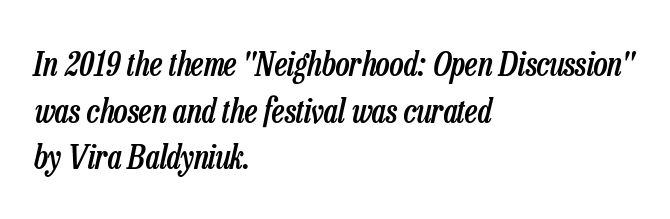
Q: Is the text bold? A: Semi-bold.
Q: Is the text italic (slanted)? A: Yes, it leans right by about 13 degrees.
Q: Is the text underlined? A: No.
Q: How is the paragraph aligned? A: Left-aligned.
Q: Is the spacing between letters normal or unusually wide? A: Normal.
Q: Is the spacing between lines tight, normal or loose? A: Normal.
Q: Width (condensed, normal, or wide)? A: Condensed.
Q: Stroke contrast? A: Low.
Q: x-height? A: Medium.
Q: Monospaced? A: No.
